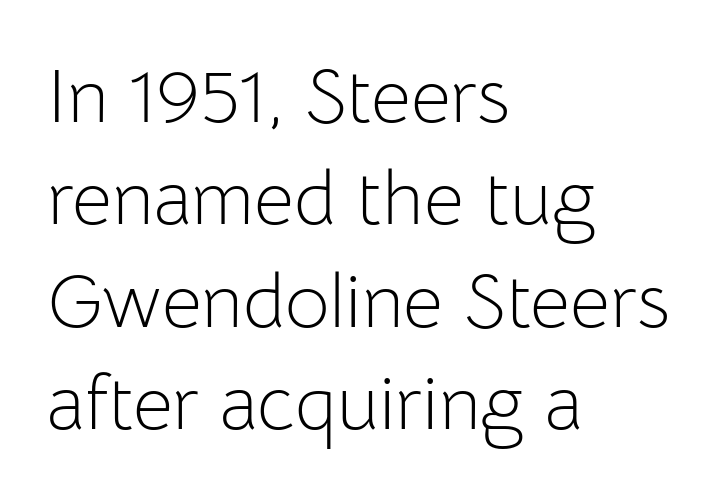
Q: Is the text bold? A: No.
Q: Is the text italic (slanted)? A: No, it is upright.
Q: Is the typeface a serif or a sans-serif typeface? A: Sans-serif.
Q: Is the text underlined? A: No.
Q: How is the paragraph aligned? A: Left-aligned.
Q: Is the spacing between letters normal or unusually wide? A: Normal.
Q: Is the spacing between lines tight, normal or loose? A: Normal.
Q: Width (condensed, normal, or wide)? A: Normal.
Q: Stroke contrast? A: Low.
Q: x-height? A: Medium.
Q: Monospaced? A: No.
